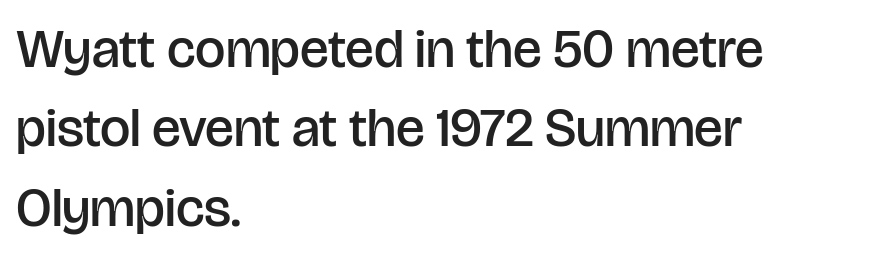
The characters look somewhat weighty, a semibold short of true bold. The line texture is even and compact thanks to regular tracking. This sample has the flowing, uneven cadence of proportional lettering. These lines are composed in type without serifs. Layout note: lines flush left. Notice how descenders clear the ascenders below comfortably — that's standard leading.
